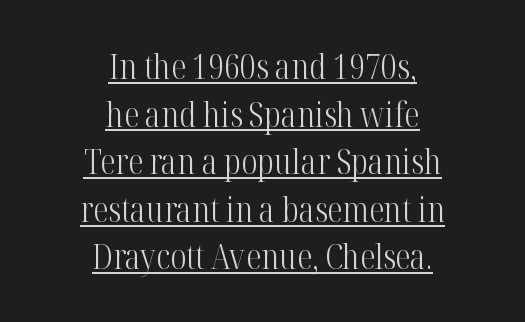
Q: Is the text bold? A: No.
Q: Is the text italic (slanted)? A: No, it is upright.
Q: Is the typeface a serif or a sans-serif typeface? A: Serif.
Q: Is the text underlined? A: Yes.
Q: How is the paragraph aligned? A: Centered.
Q: Is the spacing between letters normal or unusually wide? A: Normal.
Q: Is the spacing between lines tight, normal or loose? A: Normal.
Q: Width (condensed, normal, or wide)? A: Condensed.
Q: Stroke contrast? A: High.
Q: x-height? A: Medium.
Q: Monospaced? A: No.
